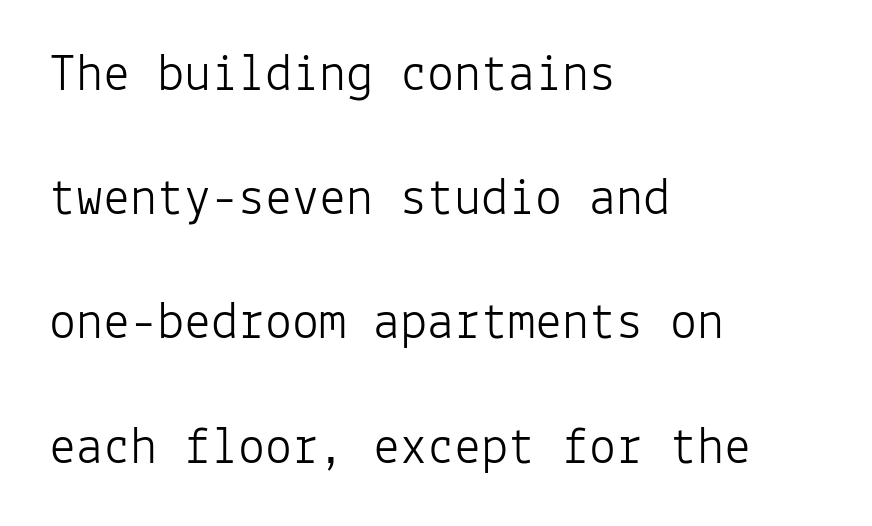
This is sans-serif lettering, the kind often seen on screens and signage. Stroke mass is kept to a normal reading level or below. Leading: increased. Teacher's note: observe the even left margin — that is flush-left alignment. Words appear dense and cohesive because spacing is normal. Glance below the letters and you will spot only blank space.
